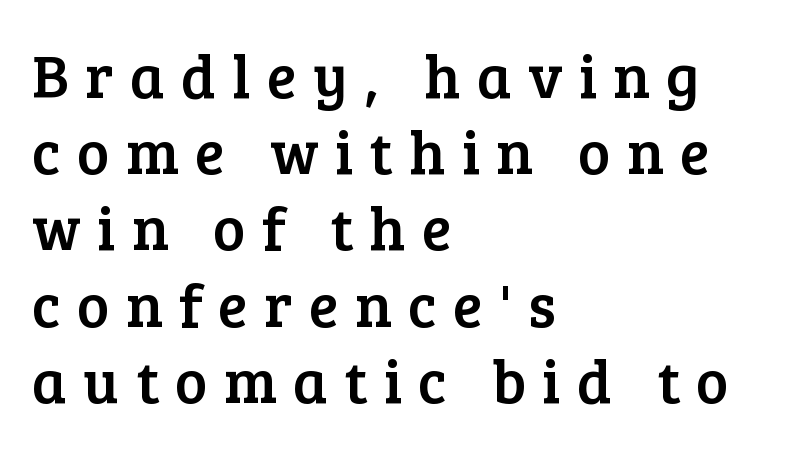
The image shows 61 px serif type, upright; set left-aligned, normal line spacing (1.25x), unusually wide letter spacing (+0.27 em), not underlined; low stroke contrast and a medium x-height.
